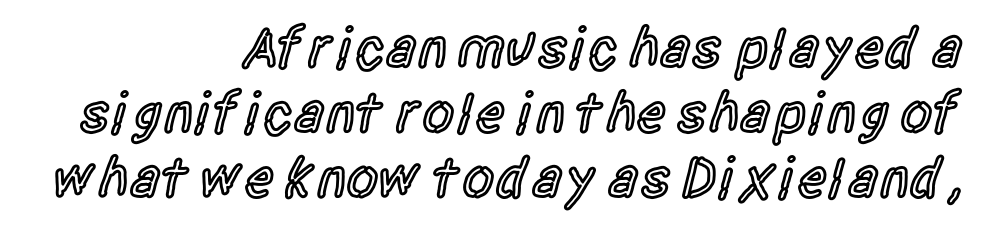
You could not count columns in this text — the font is proportionally spaced. Has an underline been added? It has not. Stroke thickness is moderately raised; the sample reads as semibold. These lines are composed in type without serifs.
